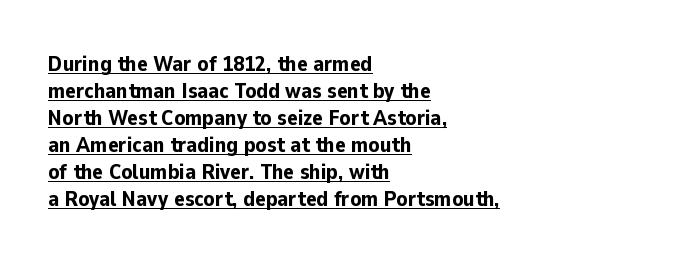
Q: Is the text bold? A: Yes.
Q: Is the text italic (slanted)? A: No, it is upright.
Q: Is the text underlined? A: Yes.
Q: How is the paragraph aligned? A: Left-aligned.
Q: Is the spacing between letters normal or unusually wide? A: Normal.
